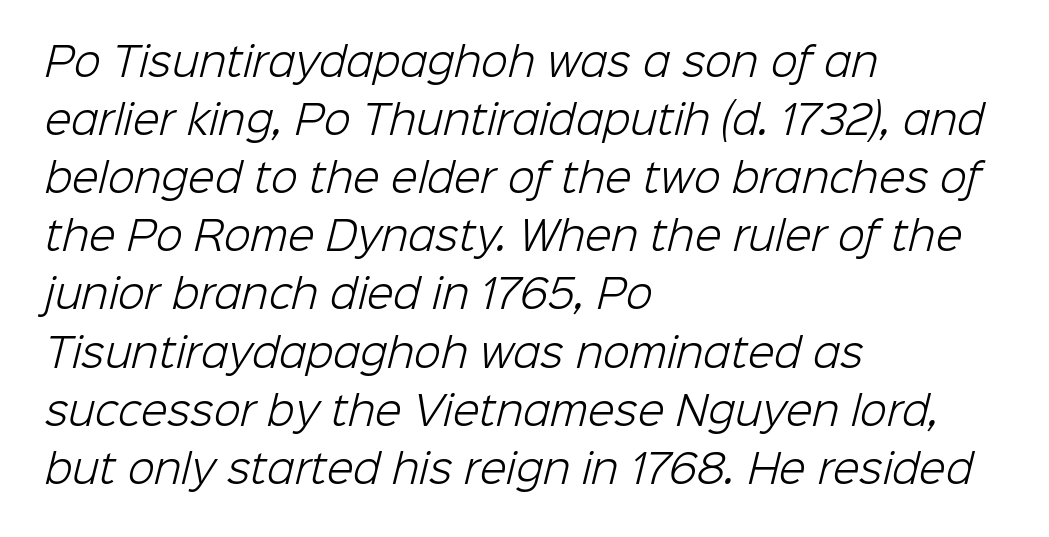
Descenders hang freely into open space. Which margin do the lines hug? The left one — the right edge is uneven. These lines are rendered in a variable-pitch font. The passage shown is not bold in any degree. Leading: standard.
